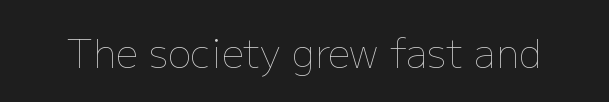
Q: Is the text bold? A: No.
Q: Is the text italic (slanted)? A: No, it is upright.
Q: Is the text underlined? A: No.
Q: Is the spacing between letters normal or unusually wide? A: Normal.
Q: Width (condensed, normal, or wide)? A: Normal.
Q: Stroke contrast? A: Low.
Q: x-height? A: Medium.
Q: Monospaced? A: No.
